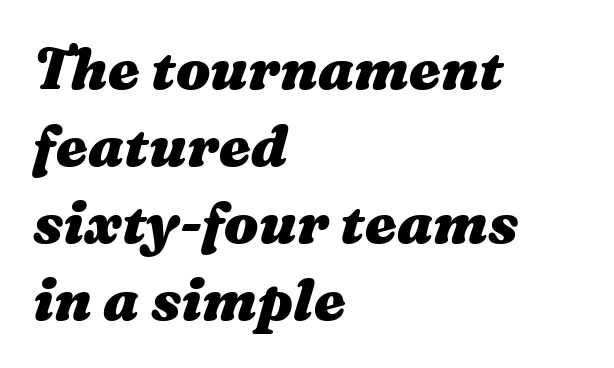
Q: Is the text bold? A: Yes.
Q: Is the text italic (slanted)? A: Yes, it leans right by about 16 degrees.
Q: Is the text underlined? A: No.
Q: How is the paragraph aligned? A: Left-aligned.
Q: Is the spacing between letters normal or unusually wide? A: Normal.
Q: Is the spacing between lines tight, normal or loose? A: Normal.
Q: Width (condensed, normal, or wide)? A: Wide.
Q: Stroke contrast? A: Medium.
Q: x-height? A: Medium.
Q: Monospaced? A: No.
